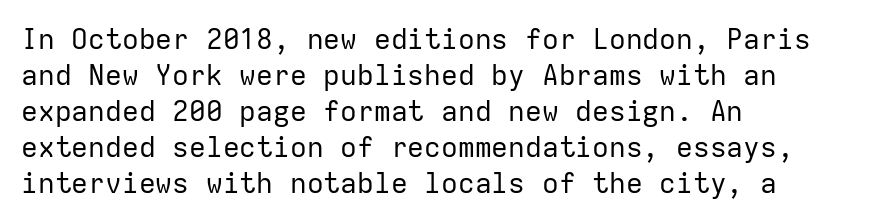
{"serif": "no", "italic": "no", "bold": "no", "weight": "regular", "width": "normal", "stroke_contrast": "low", "x_height": "medium", "monospaced": "yes", "underline": "no", "align": "left", "line_spacing": "normal", "line_spacing_ratio": 1.29, "letter_spacing": "normal", "letter_spacing_em": 0.0, "glyph_px": 28}
